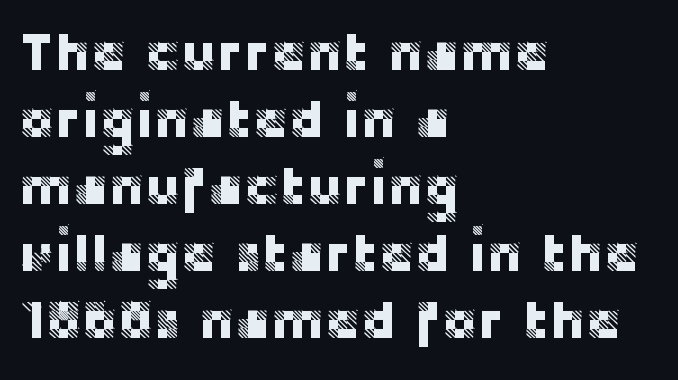
The letters advance in unequal steps, a hallmark of proportional type. The text block is weighted toward the left margin, trailing off unevenly rightward. Style check: upright. Students, note that the glyphs here touch the page at normal intervals.
